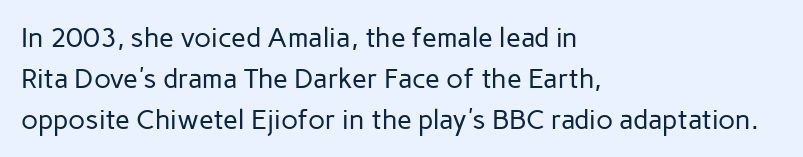
Q: Is the text bold? A: No.
Q: Is the text italic (slanted)? A: No, it is upright.
Q: Is the text underlined? A: No.
Q: How is the paragraph aligned? A: Left-aligned.
Q: Is the spacing between letters normal or unusually wide? A: Normal.
Q: Is the spacing between lines tight, normal or loose? A: Normal.
